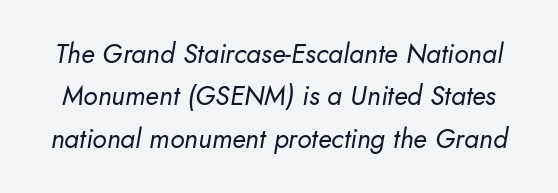
A typesetter would mark this as italic. Ink coverage per letter is moderate at most. The passage shown has conventional tracking throughout. Reading down the column, the eye jumps a familiar distance to each next line. The gap between lines stays unmarked.
